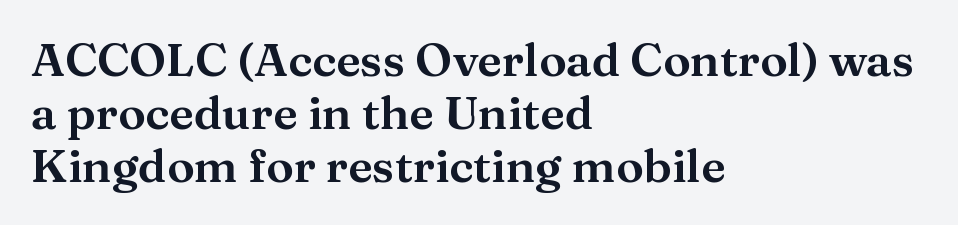
Q: Is the text italic (slanted)? A: No, it is upright.
Q: Is the typeface a serif or a sans-serif typeface? A: Serif.
Q: Is the text underlined? A: No.
Q: How is the paragraph aligned? A: Left-aligned.
Q: Is the spacing between letters normal or unusually wide? A: Normal.
Q: Is the spacing between lines tight, normal or loose? A: Tight.
Q: Width (condensed, normal, or wide)? A: Normal.
Q: Stroke contrast? A: Medium.
Q: x-height? A: Medium.
Q: Monospaced? A: No.
